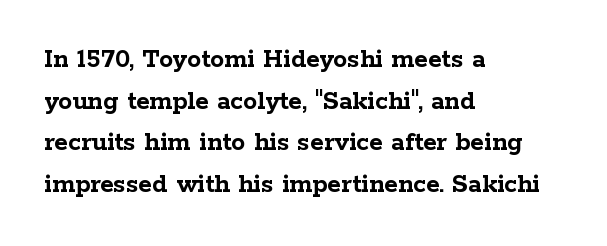
Strokes here are thick enough to call this a true bold. Decoration check: the copy has no underline. This is the regular roman posture of the typeface. Yep, those are serifs on the letters. Here the designer chose a conventional face with non-uniform glyph widths. These lines are set flush left with a ragged right edge.
